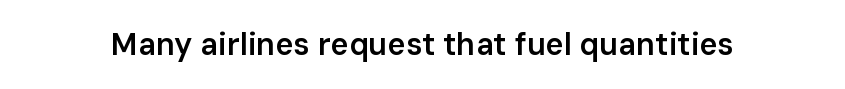
Q: Is the text bold? A: Semi-bold.
Q: Is the text italic (slanted)? A: No, it is upright.
Q: Is the typeface a serif or a sans-serif typeface? A: Sans-serif.
Q: Is the text underlined? A: No.
Q: Is the spacing between letters normal or unusually wide? A: Normal.
Q: Width (condensed, normal, or wide)? A: Normal.
Q: Stroke contrast? A: Low.
Q: x-height? A: Medium.
Q: Monospaced? A: No.
